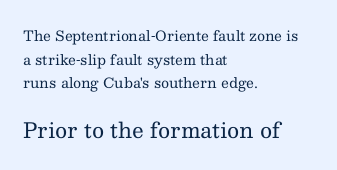
The image shows 21 px text type, upright; set left-aligned, normal line spacing (1.69x), normal letter spacing, not underlined; the second (bottom) block is 1.5x larger.
